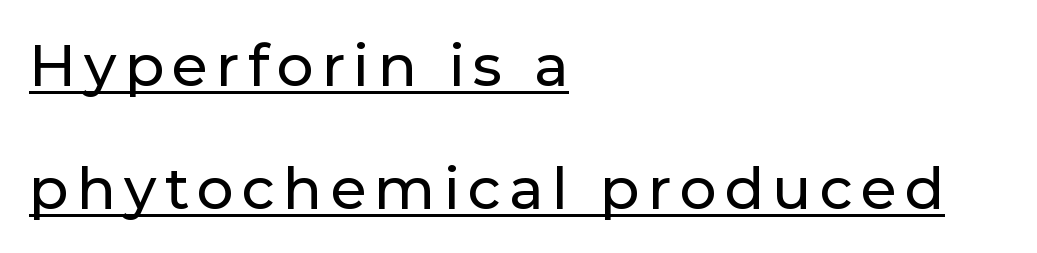
The image shows 58 px sans-serif type, upright; set left-aligned, loose line spacing (2.12x), underlined; low stroke contrast and a medium x-height.
